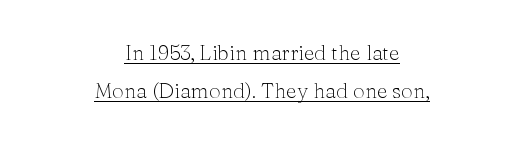
The image shows 21 px text type, upright; set centered, line spacing 1.8x, normal letter spacing, underlined.
